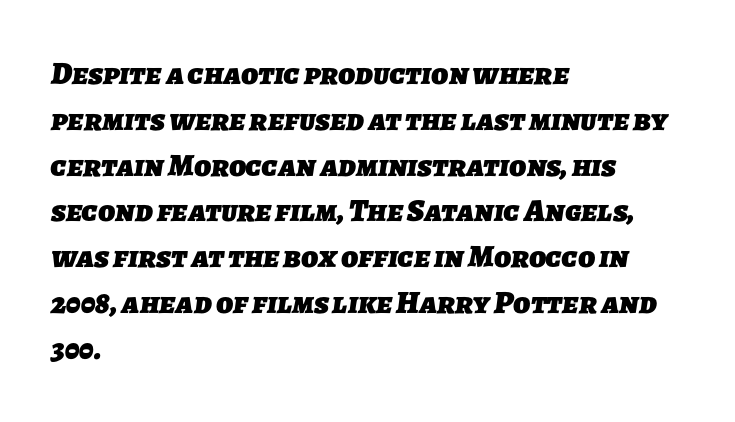
Q: Is the text bold? A: Yes.
Q: Is the typeface a serif or a sans-serif typeface? A: Sans-serif.
Q: Is the text underlined? A: No.
Q: How is the paragraph aligned? A: Left-aligned.
Q: Is the spacing between letters normal or unusually wide? A: Normal.
Q: Is the spacing between lines tight, normal or loose? A: Normal.
Q: Width (condensed, normal, or wide)? A: Normal.
Q: Stroke contrast? A: Low.
Q: x-height? A: Medium.
Q: Monospaced? A: No.
